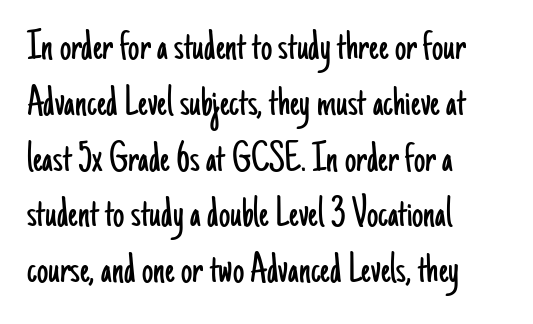
{"serif": "no", "italic": "no", "bold": "no", "weight": "light", "width": "condensed", "stroke_contrast": "low", "x_height": "small", "monospaced": "no", "underline": "no", "align": "left", "line_spacing_ratio": 1.24, "letter_spacing": "normal", "letter_spacing_em": 0.0, "glyph_px": 45}
